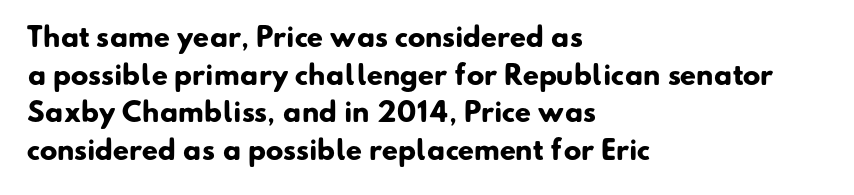
Check the space under the baseline: it is left empty. Summary of weight: heavy, a full bold. Layout note: lines flush left. The letters sit at their default tracking, neither squeezed nor spread. Interline gaps are of average width in this sample.
